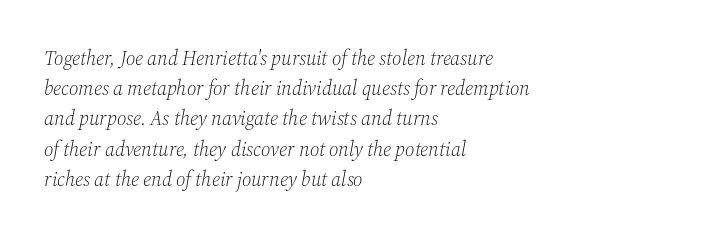
Has an underline been added? It has not. Stroke mass is kept to a normal reading level or below. Observe the lean: these are italic letterforms. Each word holds together tightly as a unit, with standard inter-letter gaps. The typesetter chose a ragged-right arrangement here. The rendering uses a moderate line-height, typical for paragraphs.
